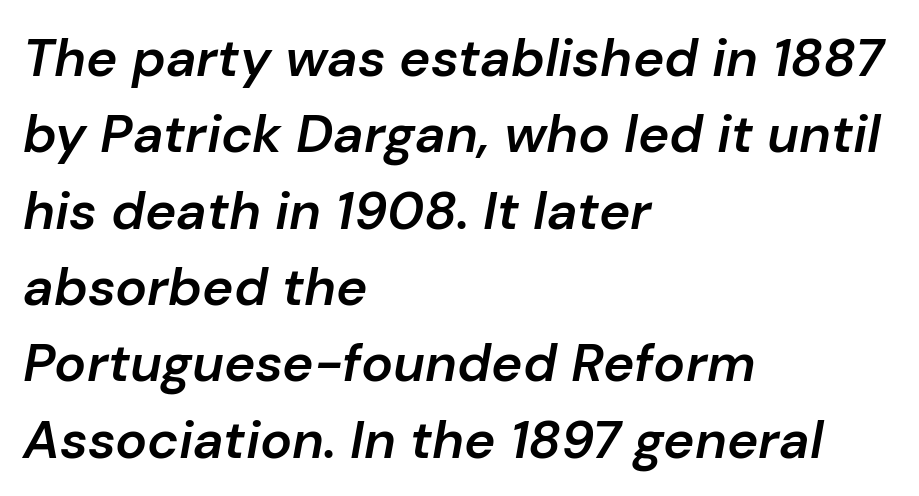
Tracking value appears to be zero — textbook default spacing. The space directly below the letters is spotless. Every character sits at an angle, as italics do. Quick note: interline space is typical.
